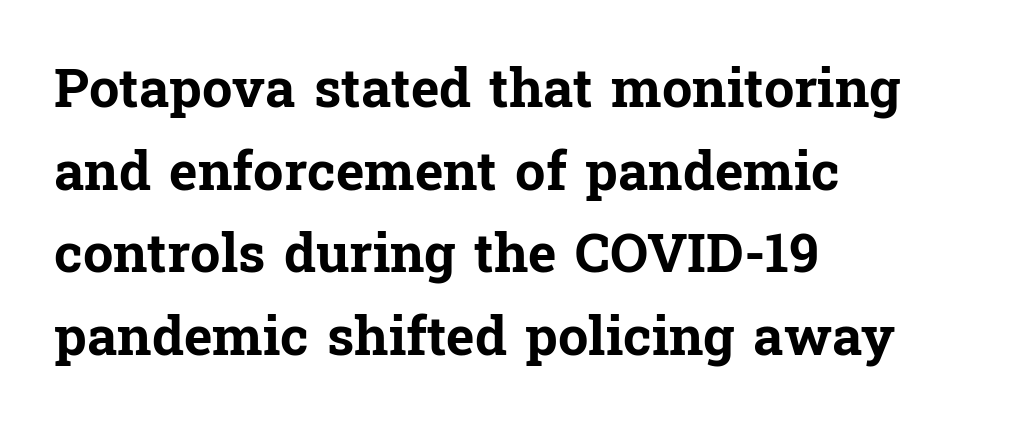
Q: Is the text bold? A: Yes.
Q: Is the text italic (slanted)? A: No, it is upright.
Q: Is the typeface a serif or a sans-serif typeface? A: Serif.
Q: Is the text underlined? A: No.
Q: How is the paragraph aligned? A: Left-aligned.
Q: Is the spacing between letters normal or unusually wide? A: Normal.
Q: Is the spacing between lines tight, normal or loose? A: Normal.
Q: Width (condensed, normal, or wide)? A: Normal.
Q: Stroke contrast? A: Low.
Q: x-height? A: Medium.
Q: Monospaced? A: No.
